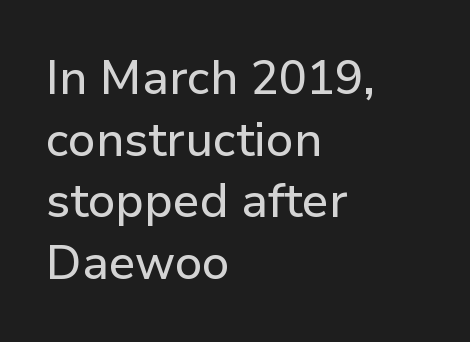
What stands out about the letter spacing? Nothing — it is the standard amount. A typesetter would mark this as roman, not italic. Each line starts at the same left margin while the right side varies. The rendering shows plain stroke endings on the letterforms — a sans-serif design. Here the designer chose a conventional face with non-uniform glyph widths. The zone under the glyphs is completely vacant.
